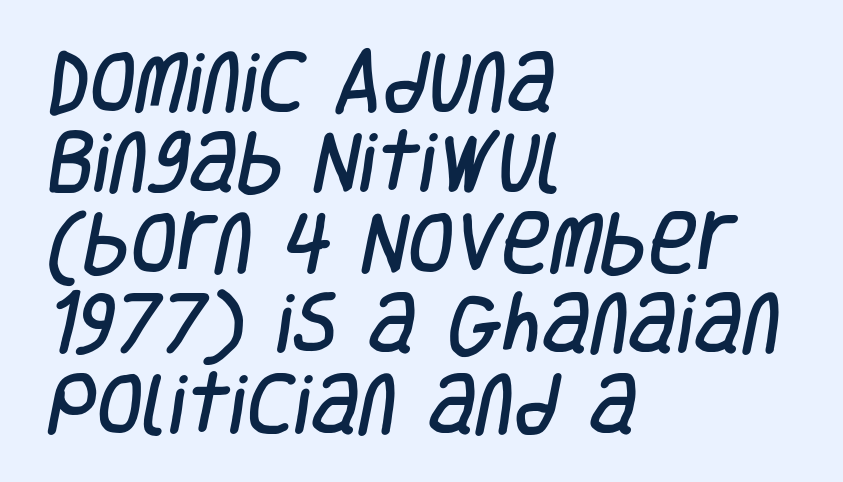
{"serif": "no", "width": "condensed", "stroke_contrast": "low", "x_height": "large", "monospaced": "no", "underline": "no", "align": "left", "line_spacing_ratio": 1.2, "letter_spacing": "normal", "letter_spacing_em": 0.0, "glyph_px": 67}
